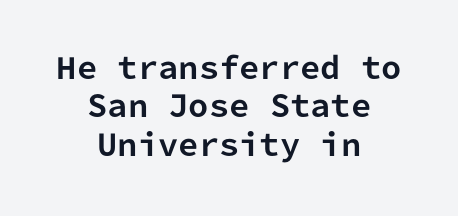
Chunky letters — that's bold for sure. Leftover space on each line is divided equally before and after the words. Decoration check: the copy has no underline. Looks like terminal output: every glyph gets an equal slot. The type is set solid horizontally, with unmodified tracking. Every stem runs plumb, perpendicular to the baseline.
